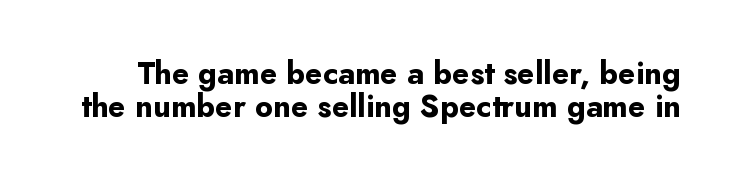
The image shows 31 px bold sans-serif type, upright; set tight line spacing (1.06x), normal letter spacing, not underlined; low stroke contrast and a small x-height.
